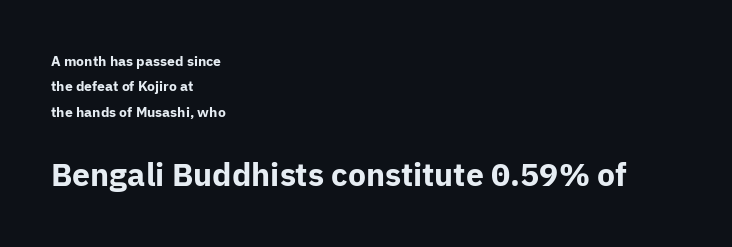
Q: Is the text bold? A: Yes.
Q: Is the text italic (slanted)? A: No, it is upright.
Q: Is the typeface a serif or a sans-serif typeface? A: Sans-serif.
Q: Is the text underlined? A: No.
Q: How is the paragraph aligned? A: Left-aligned.
Q: Is the spacing between letters normal or unusually wide? A: Normal.
Q: Which block of text is set in a larger size, the first (top) or the second (bottom)? A: The second (bottom) one.
Q: Width (condensed, normal, or wide)? A: Normal.
Q: Stroke contrast? A: Low.
Q: x-height? A: Medium.
Q: Monospaced? A: No.
